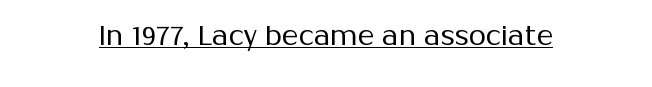
Q: Is the text bold? A: No.
Q: Is the text italic (slanted)? A: No, it is upright.
Q: Is the typeface a serif or a sans-serif typeface? A: Sans-serif.
Q: Is the text underlined? A: Yes.
Q: Is the spacing between letters normal or unusually wide? A: Normal.
Q: Width (condensed, normal, or wide)? A: Normal.
Q: Stroke contrast? A: Medium.
Q: x-height? A: Medium.
Q: Monospaced? A: No.
